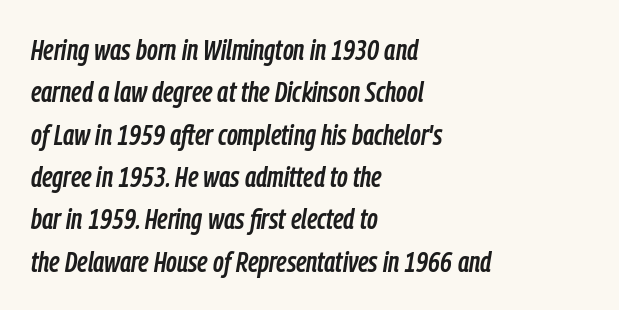
The image shows 29 px condensed type, italic (leaning right); set left-aligned, normal line spacing (1.46x), normal letter spacing, not underlined; low stroke contrast and a medium x-height.
